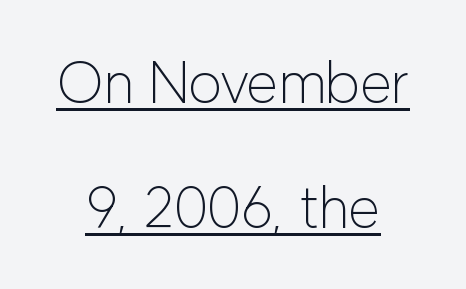
Each letter's strokes conclude bluntly, with no projecting serifs. Ascenders rise straight up at ninety degrees. Nobody touched the tracking dial on this one. A typographer would call this underscored text.
